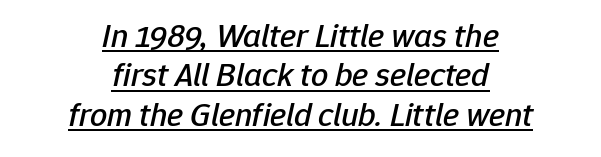
Q: Is the text italic (slanted)? A: Yes, it leans right by about 12 degrees.
Q: Is the text underlined? A: Yes.
Q: How is the paragraph aligned? A: Centered.
Q: Is the spacing between letters normal or unusually wide? A: Normal.
Q: Width (condensed, normal, or wide)? A: Normal.
Q: Stroke contrast? A: Low.
Q: x-height? A: Medium.
Q: Monospaced? A: No.
